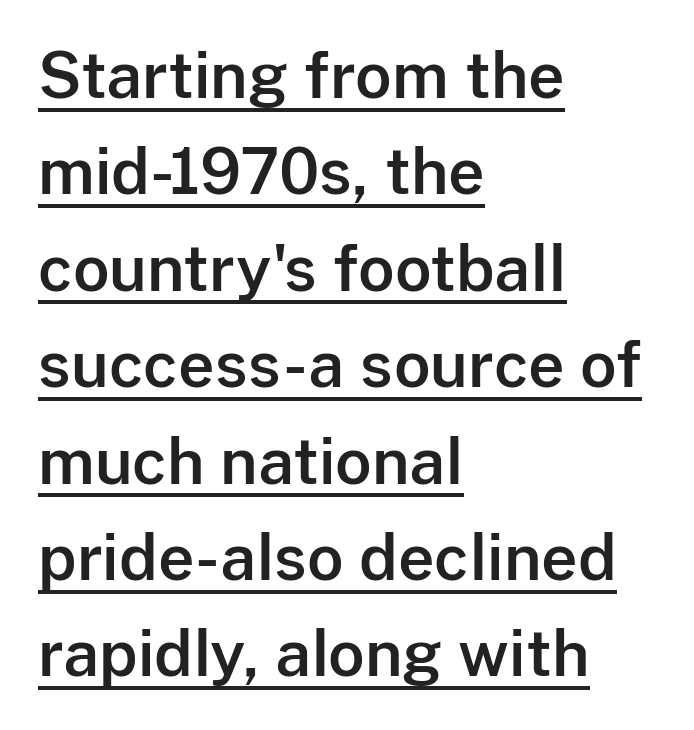
Q: Is the text italic (slanted)? A: No, it is upright.
Q: Is the typeface a serif or a sans-serif typeface? A: Sans-serif.
Q: Is the text underlined? A: Yes.
Q: How is the paragraph aligned? A: Left-aligned.
Q: Is the spacing between letters normal or unusually wide? A: Normal.
Q: Is the spacing between lines tight, normal or loose? A: Normal.
Q: Width (condensed, normal, or wide)? A: Normal.
Q: Stroke contrast? A: Low.
Q: x-height? A: Medium.
Q: Monospaced? A: No.
